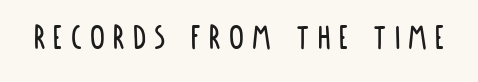
Q: Is the text italic (slanted)? A: No, it is upright.
Q: Is the typeface a serif or a sans-serif typeface? A: Sans-serif.
Q: Is the text underlined? A: No.
Q: Is the spacing between letters normal or unusually wide? A: Unusually wide.
Q: Width (condensed, normal, or wide)? A: Condensed.
Q: Stroke contrast? A: Low.
Q: x-height? A: Large.
Q: Monospaced? A: No.
